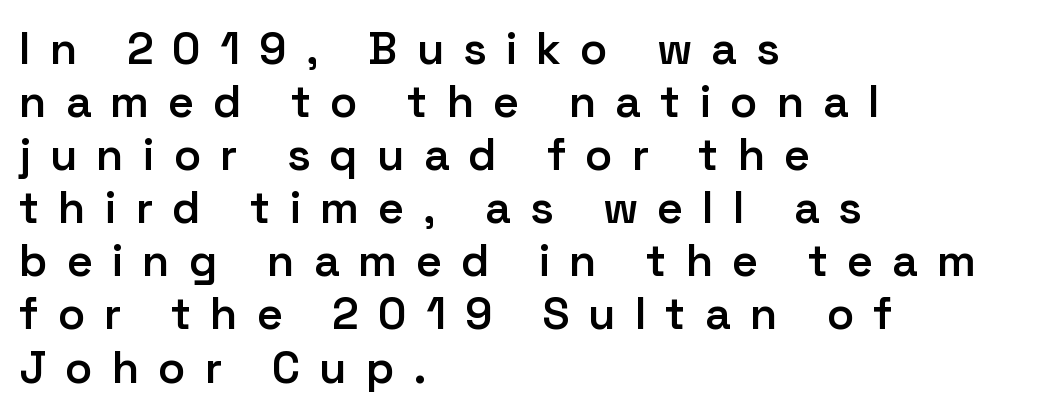
{"serif": "no", "italic": "no", "bold": "semi", "weight": "semibold", "width": "normal", "stroke_contrast": "low", "x_height": "medium", "monospaced": "no", "underline": "no", "align": "left", "line_spacing_ratio": 1.18, "letter_spacing": "wide", "letter_spacing_em": 0.42, "glyph_px": 45}
